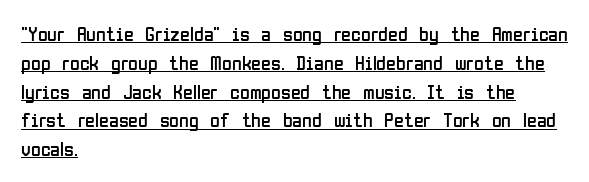
Weight: regular or lighter. Tall strokes in this sample are plumb rather than angled. This sample keeps an unexceptional amount of space between lines. The horizontal fit of the characters is conventional and even. The glyphs are accompanied by a horizontal stroke just below them. The text block is weighted toward the left margin, trailing off unevenly rightward.
